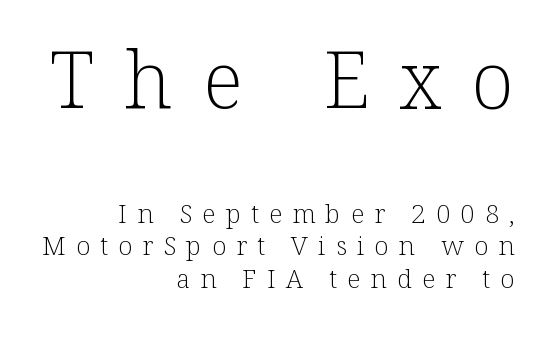
The image shows 79 px light serif type, upright; set right-aligned, normal line spacing (1.26x), unusually wide letter spacing (+0.39 em), not underlined; the first (top) block is 3.04x larger; low stroke contrast and a medium x-height.
